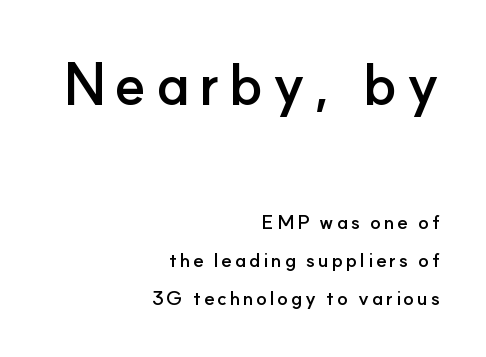
Notice the wide empty band between every row — that's loose leading. The rendering shrinks the type as you move from the upper chunk to the lower. Each letter's strokes conclude bluntly, with no projecting serifs. This is roman type, the default non-slanted kind. The letters are bold, with thick, heavy strokes.
